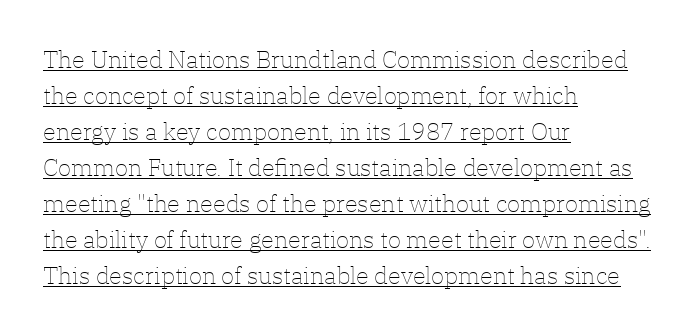
Q: Is the text bold? A: No.
Q: Is the text italic (slanted)? A: No, it is upright.
Q: Is the text underlined? A: Yes.
Q: How is the paragraph aligned? A: Left-aligned.
Q: Is the spacing between letters normal or unusually wide? A: Normal.
Q: Is the spacing between lines tight, normal or loose? A: Normal.
